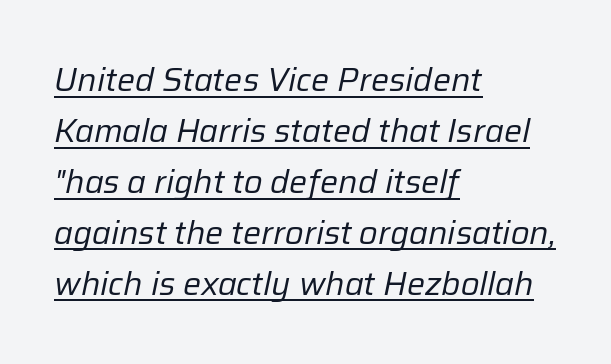
Q: Is the text bold? A: No.
Q: Is the text italic (slanted)? A: Yes, it leans right by about 12 degrees.
Q: Is the text underlined? A: Yes.
Q: How is the paragraph aligned? A: Left-aligned.
Q: Is the spacing between letters normal or unusually wide? A: Normal.
Q: Is the spacing between lines tight, normal or loose? A: Normal.
Q: Width (condensed, normal, or wide)? A: Normal.
Q: Stroke contrast? A: Low.
Q: x-height? A: Medium.
Q: Monospaced? A: No.
